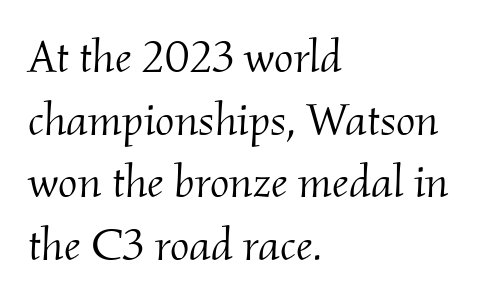
Letters rest on an invisible, unmarked baseline. The face used here has a pronounced slope to its letters. Where is the straight margin? On the left. The tracking reads as untouched default to a designer's eye. Each letter keeps its own natural width here, so spacing adapts to shape.
